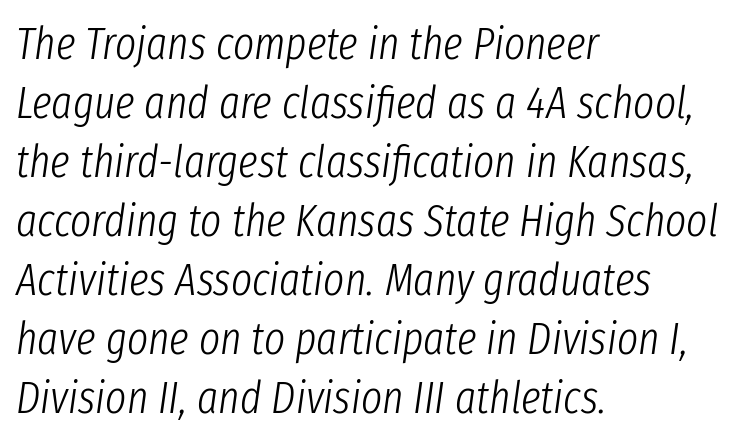
{"italic": "yes", "lean": "right", "slant_degrees": 8, "bold": "no", "weight": "light", "width": "condensed", "stroke_contrast": "low", "x_height": "medium", "monospaced": "no", "underline": "no", "align": "left", "line_spacing": "normal", "line_spacing_ratio": 1.31, "letter_spacing": "normal", "letter_spacing_em": 0.0, "glyph_px": 45}
